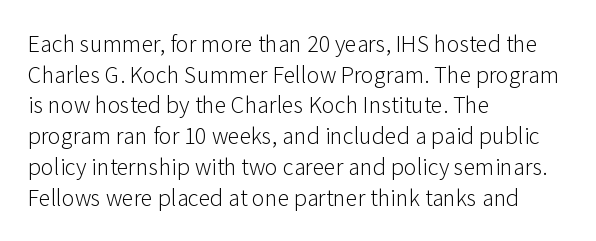
{"italic": "no", "bold": "no", "underline": "no", "align": "left", "line_spacing": "normal", "line_spacing_ratio": 1.28, "letter_spacing": "normal", "letter_spacing_em": 0.0, "glyph_px": 24}
